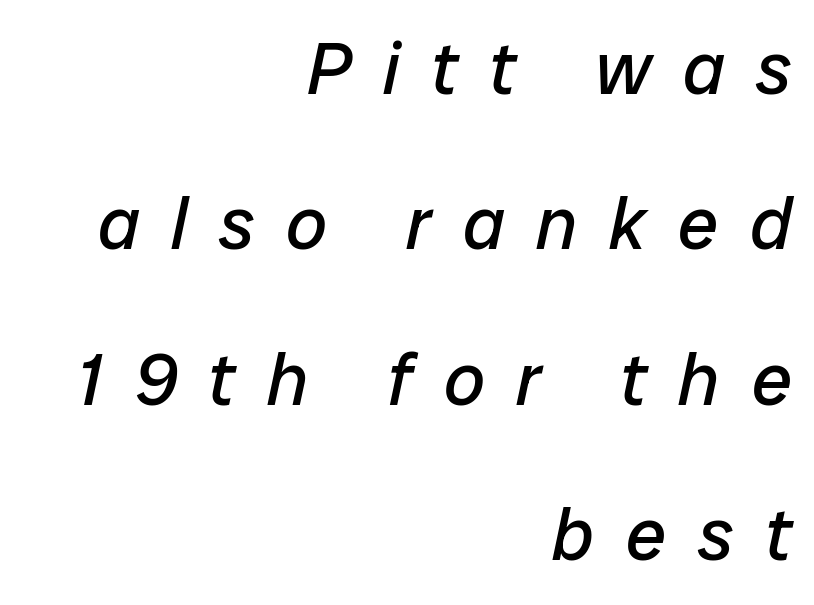
{"italic": "yes", "lean": "right", "slant_degrees": 12, "bold": "no", "weight": "regular", "width": "normal", "stroke_contrast": "low", "x_height": "medium", "monospaced": "no", "underline": "no", "align": "right", "line_spacing": "loose", "line_spacing_ratio": 2.13, "letter_spacing": "wide", "letter_spacing_em": 0.43, "glyph_px": 73}
